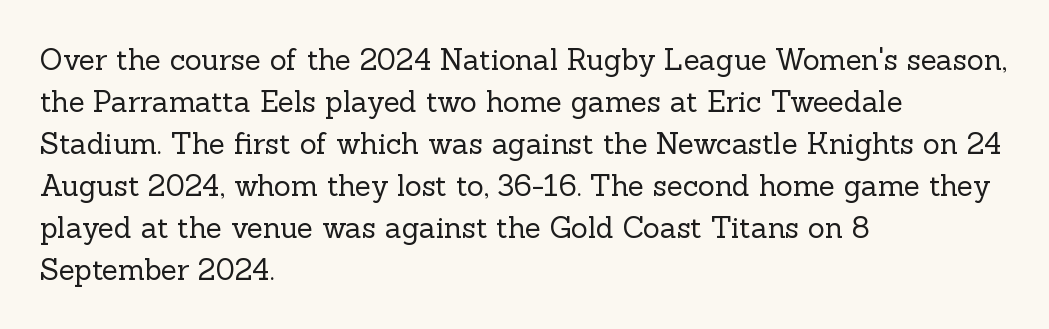
Q: Is the text bold? A: No.
Q: Is the text italic (slanted)? A: No, it is upright.
Q: Is the typeface a serif or a sans-serif typeface? A: Serif.
Q: Is the text underlined? A: No.
Q: How is the paragraph aligned? A: Left-aligned.
Q: Is the spacing between letters normal or unusually wide? A: Normal.
Q: Is the spacing between lines tight, normal or loose? A: Normal.
Q: Width (condensed, normal, or wide)? A: Normal.
Q: x-height? A: Medium.
Q: Monospaced? A: No.
